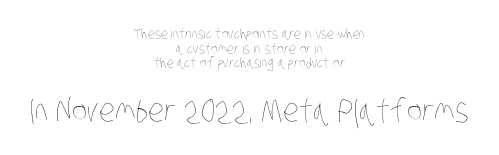
The image shows 32 px thin, condensed type; set centered, tight line spacing (1.04x), normal letter spacing, not underlined; the second (bottom) block is 2.29x larger; low stroke contrast and a large x-height.
